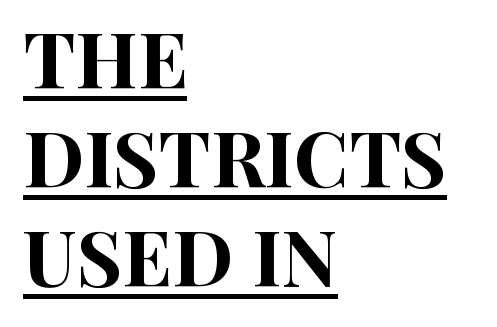
Q: Is the text italic (slanted)? A: No, it is upright.
Q: Is the typeface a serif or a sans-serif typeface? A: Sans-serif.
Q: Is the text underlined? A: Yes.
Q: How is the paragraph aligned? A: Left-aligned.
Q: Is the spacing between letters normal or unusually wide? A: Normal.
Q: Is the spacing between lines tight, normal or loose? A: Normal.
Q: Width (condensed, normal, or wide)? A: Condensed.
Q: Stroke contrast? A: High.
Q: x-height? A: Large.
Q: Monospaced? A: No.
